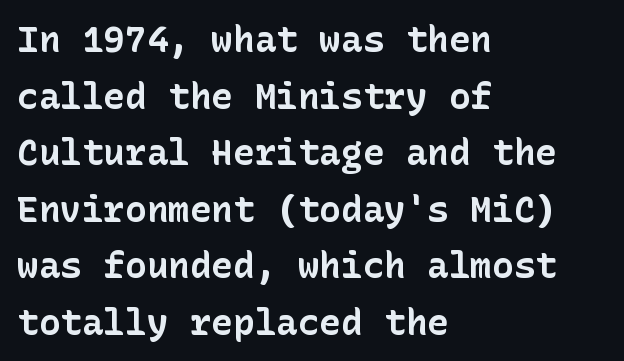
Vertically, the passage feels balanced, rows spaced as you'd expect. Honestly, there is no underline to notice here at all. Glyph-to-glyph distance matches everyday printed text. This sample is left-justified, so line endings fall wherever the words run out. Are there feet on the stems? There aren't — it's a sans.
